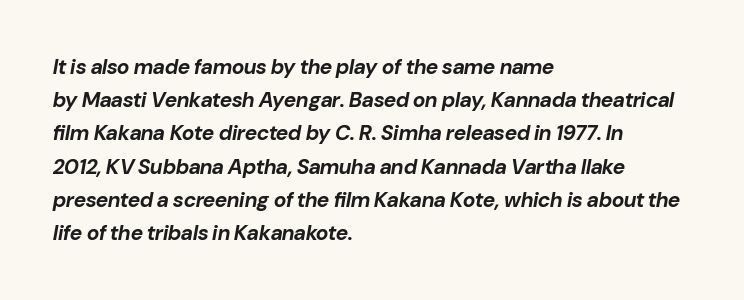
The image shows 21 px bold type, italic (leaning right); set left-aligned, normal line spacing (1.58x), normal letter spacing, not underlined.
